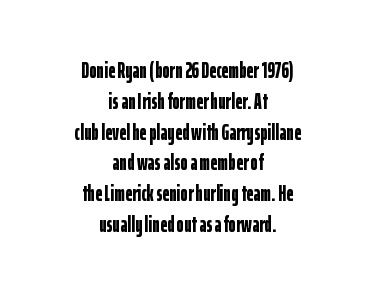
Posture: straight, roman, zero tilt. Anything drawn beneath the words? Only blank space. Short note: letters normally spaced. Weight check: bold — yes, fully. Neither beginnings nor endings align; midpoints do.
